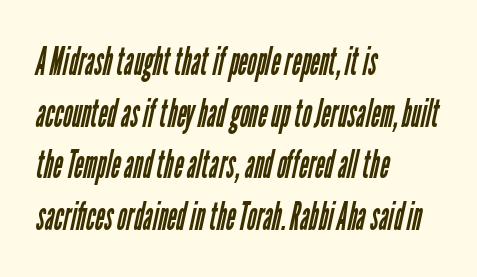
Q: Is the text bold? A: No.
Q: Is the typeface a serif or a sans-serif typeface? A: Sans-serif.
Q: Is the text underlined? A: No.
Q: How is the paragraph aligned? A: Left-aligned.
Q: Is the spacing between letters normal or unusually wide? A: Normal.
Q: Is the spacing between lines tight, normal or loose? A: Normal.
Q: Width (condensed, normal, or wide)? A: Condensed.
Q: Stroke contrast? A: Low.
Q: x-height? A: Medium.
Q: Monospaced? A: No.
